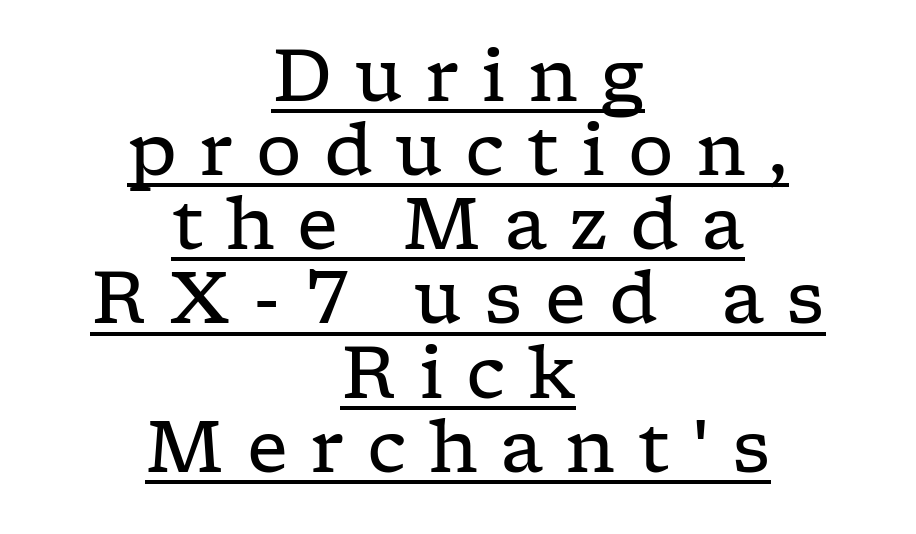
{"serif": "yes", "italic": "no", "bold": "no", "weight": "regular", "width": "wide", "stroke_contrast": "low", "x_height": "medium", "monospaced": "no", "underline": "yes", "align": "center", "line_spacing": "tight", "line_spacing_ratio": 1.03, "letter_spacing": "wide", "letter_spacing_em": 0.31, "glyph_px": 72}
